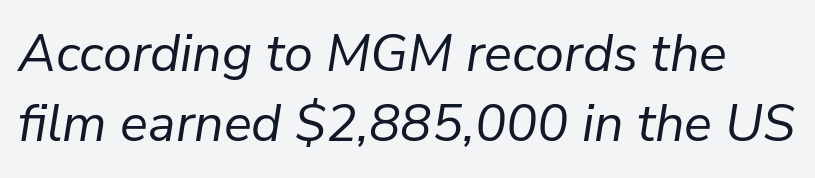
{"italic": "yes", "lean": "right", "slant_degrees": 9, "bold": "no", "weight": "regular", "width": "normal", "stroke_contrast": "low", "x_height": "medium", "monospaced": "no", "underline": "no", "line_spacing": "normal", "line_spacing_ratio": 1.34, "letter_spacing": "normal", "letter_spacing_em": 0.0, "glyph_px": 52}
